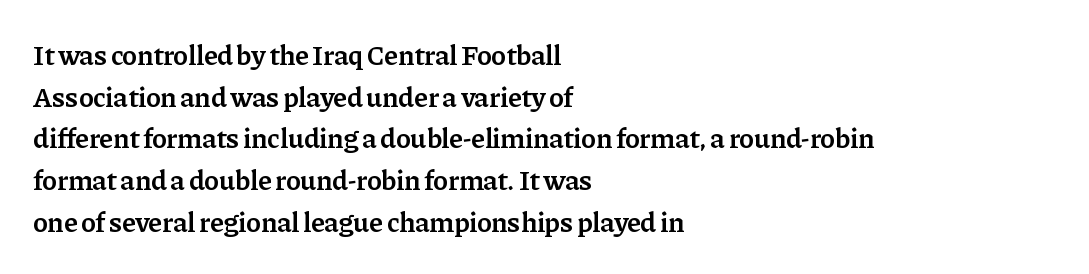
How would I describe the line gaps? Plain and ordinary. Teacher's note: observe the even left margin — that is flush-left alignment. The glyphs in this specimen are seriffed. This sample has the flowing, uneven cadence of proportional lettering.
